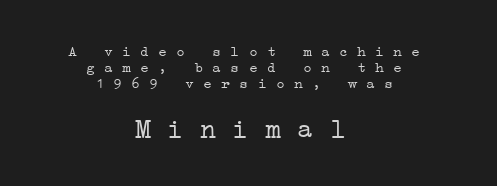
Q: Is the text bold? A: No.
Q: Is the text underlined? A: No.
Q: How is the paragraph aligned? A: Centered.
Q: Is the spacing between letters normal or unusually wide? A: Normal.
Q: Is the spacing between lines tight, normal or loose? A: Tight.
Q: Which block of text is set in a larger size, the first (top) or the second (bottom)? A: The second (bottom) one.
